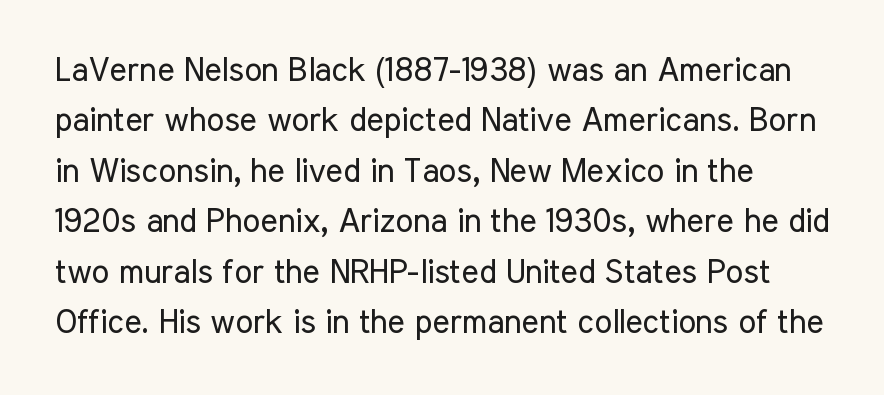
{"serif": "no", "italic": "no", "bold": "no", "weight": "regular", "width": "condensed", "stroke_contrast": "low", "x_height": "medium", "monospaced": "no", "underline": "no", "line_spacing": "normal", "line_spacing_ratio": 1.53, "letter_spacing": "normal", "letter_spacing_em": 0.0, "glyph_px": 33}
